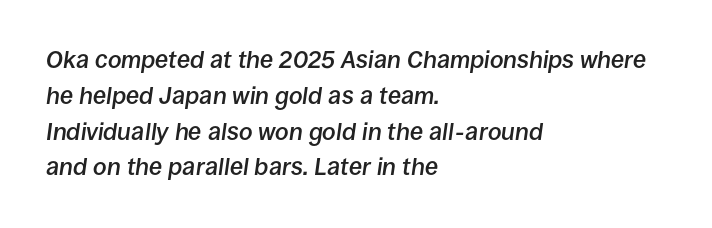
{"italic": "yes", "lean": "right", "slant_degrees": 8, "bold": "semi", "underline": "no", "align": "left", "line_spacing": "normal", "line_spacing_ratio": 1.49, "letter_spacing": "normal", "letter_spacing_em": 0.0, "glyph_px": 24}
